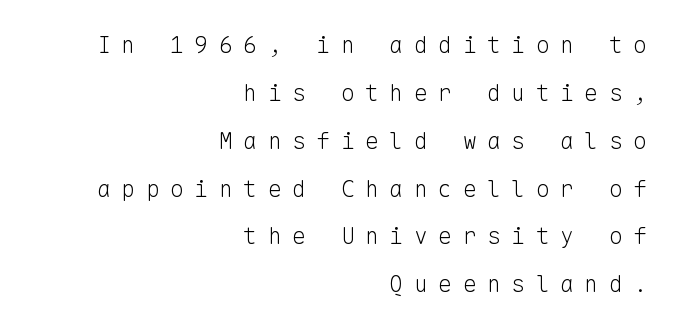
Honestly, the letter spacing is so wide it's the main thing you notice. The font sits on the lighter half of the weight spectrum, regular included. The lines are spread far apart with generous leading. This is roman type, the default non-slanted kind. The rag falls on the left side of this text block. The string is rendered with underlining switched off.
